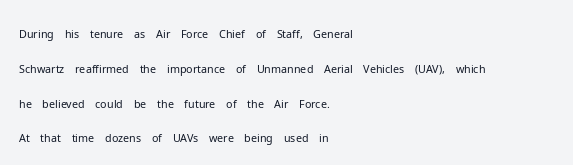
{"italic": "no", "bold": "no", "underline": "no", "align": "left", "line_spacing": "normal", "line_spacing_ratio": 1.58, "letter_spacing": "normal", "letter_spacing_em": 0.0, "glyph_px": 22}
